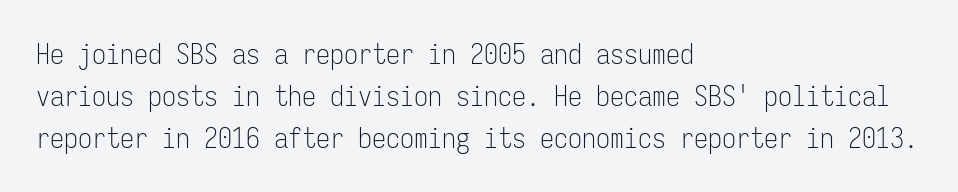
Q: Is the text bold? A: No.
Q: Is the text italic (slanted)? A: No, it is upright.
Q: Is the typeface a serif or a sans-serif typeface? A: Sans-serif.
Q: Is the text underlined? A: No.
Q: How is the paragraph aligned? A: Left-aligned.
Q: Is the spacing between letters normal or unusually wide? A: Normal.
Q: Is the spacing between lines tight, normal or loose? A: Normal.
Q: Width (condensed, normal, or wide)? A: Condensed.
Q: Stroke contrast? A: Low.
Q: x-height? A: Medium.
Q: Monospaced? A: Yes.
